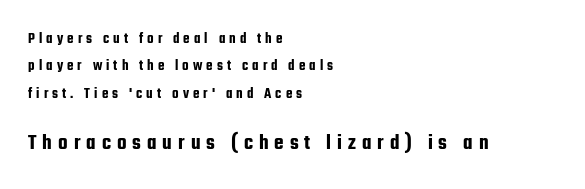
Q: Is the text italic (slanted)? A: No, it is upright.
Q: Is the text underlined? A: No.
Q: How is the paragraph aligned? A: Left-aligned.
Q: Is the spacing between letters normal or unusually wide? A: Unusually wide.
Q: Which block of text is set in a larger size, the first (top) or the second (bottom)? A: The second (bottom) one.
